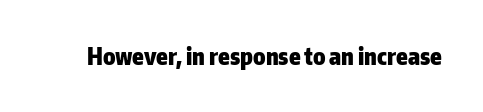
{"italic": "no", "bold": "yes", "underline": "no", "letter_spacing": "normal", "letter_spacing_em": 0.0, "glyph_px": 23}
